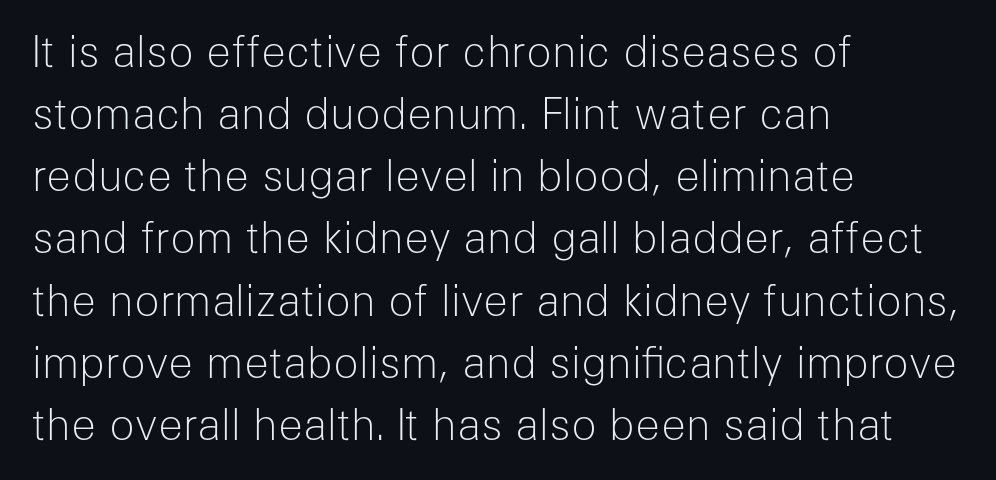
Q: Is the text bold? A: No.
Q: Is the text italic (slanted)? A: No, it is upright.
Q: Is the typeface a serif or a sans-serif typeface? A: Sans-serif.
Q: Is the text underlined? A: No.
Q: How is the paragraph aligned? A: Left-aligned.
Q: Is the spacing between letters normal or unusually wide? A: Normal.
Q: Is the spacing between lines tight, normal or loose? A: Normal.
Q: Width (condensed, normal, or wide)? A: Normal.
Q: Stroke contrast? A: Low.
Q: x-height? A: Medium.
Q: Monospaced? A: No.
